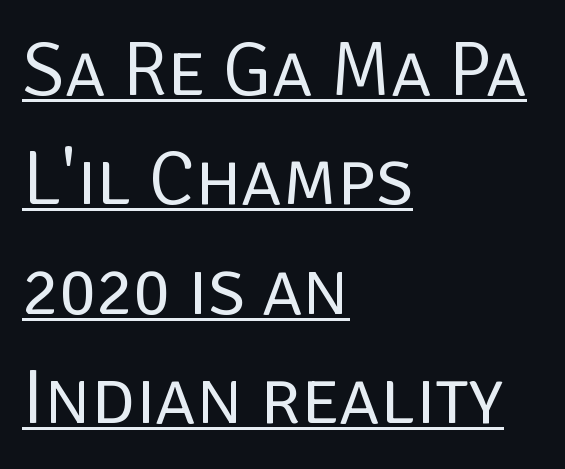
{"serif": "no", "italic": "no", "bold": "no", "weight": "regular", "width": "normal", "stroke_contrast": "low", "x_height": "large", "monospaced": "no", "underline": "yes", "align": "left", "line_spacing": "normal", "line_spacing_ratio": 1.42, "letter_spacing": "normal", "letter_spacing_em": 0.0, "glyph_px": 77}
